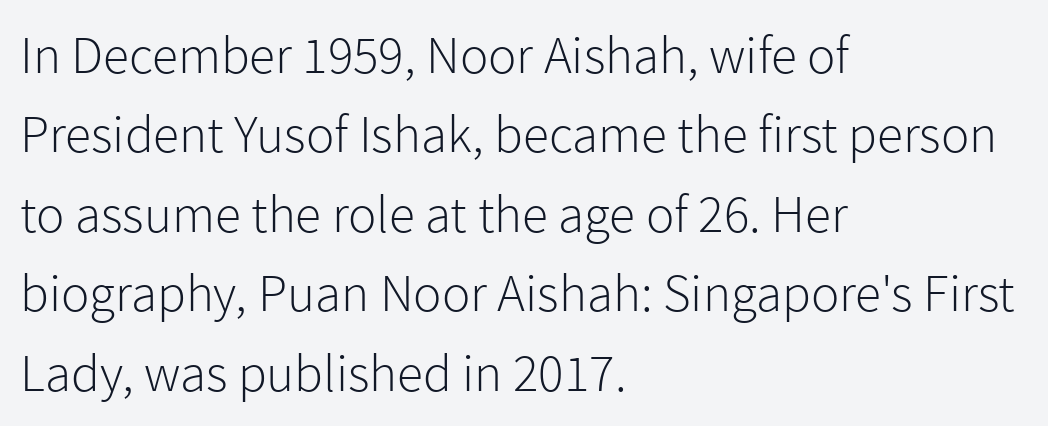
{"serif": "no", "italic": "no", "bold": "no", "weight": "light", "width": "normal", "x_height": "medium", "monospaced": "no", "underline": "no", "align": "left", "line_spacing": "normal", "line_spacing_ratio": 1.5, "letter_spacing": "normal", "letter_spacing_em": 0.0, "glyph_px": 53}
